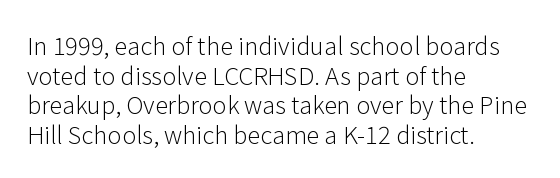
{"italic": "no", "bold": "no", "underline": "no", "align": "left", "line_spacing_ratio": 1.23, "letter_spacing": "normal", "letter_spacing_em": 0.0, "glyph_px": 24}
